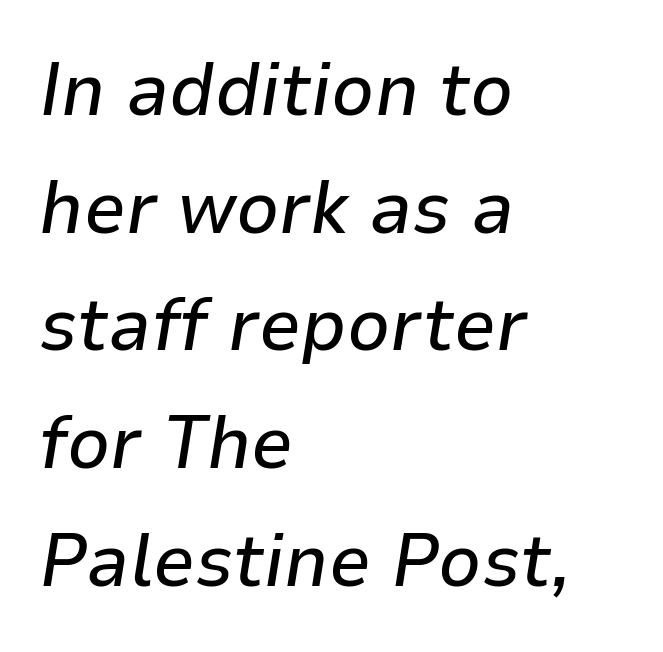
Q: Is the text italic (slanted)? A: Yes, it leans right by about 9 degrees.
Q: Is the text underlined? A: No.
Q: How is the paragraph aligned? A: Left-aligned.
Q: Is the spacing between letters normal or unusually wide? A: Normal.
Q: Is the spacing between lines tight, normal or loose? A: Normal.
Q: Width (condensed, normal, or wide)? A: Normal.
Q: Stroke contrast? A: Low.
Q: x-height? A: Medium.
Q: Monospaced? A: No.
